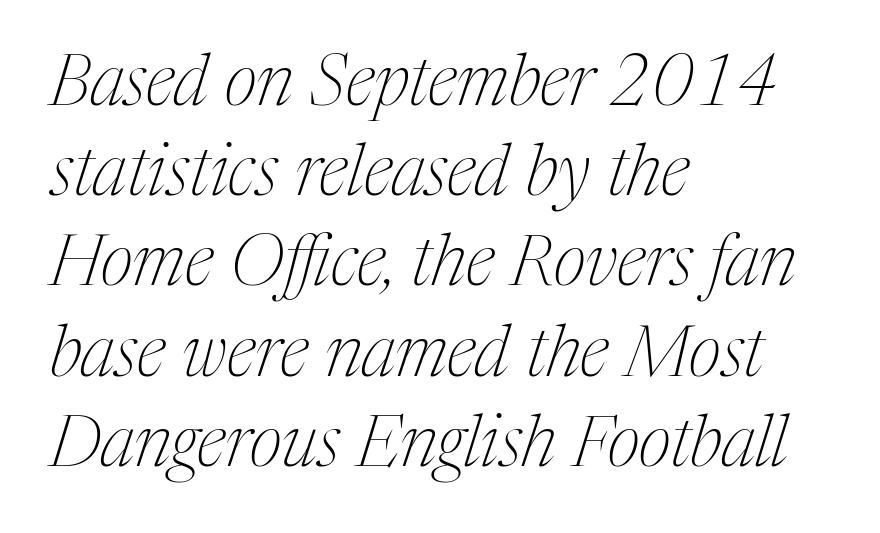
The image shows 71 px thin, condensed serif type, italic (leaning right); set left-aligned, normal line spacing (1.27x), normal letter spacing, not underlined; medium stroke contrast and a medium x-height.
